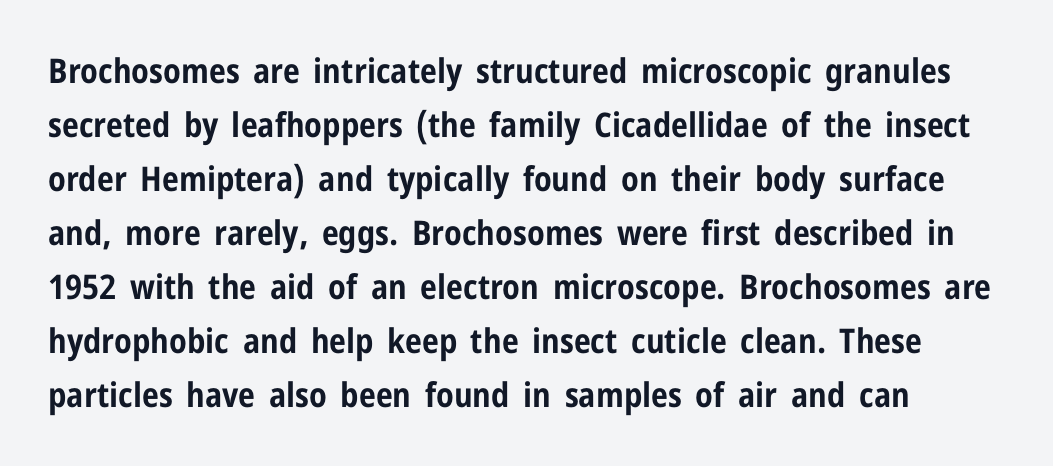
Q: Is the text bold? A: Yes.
Q: Is the text italic (slanted)? A: No, it is upright.
Q: Is the typeface a serif or a sans-serif typeface? A: Sans-serif.
Q: Is the text underlined? A: No.
Q: Is the spacing between letters normal or unusually wide? A: Normal.
Q: Is the spacing between lines tight, normal or loose? A: Normal.
Q: Width (condensed, normal, or wide)? A: Condensed.
Q: Stroke contrast? A: Low.
Q: x-height? A: Medium.
Q: Monospaced? A: No.
